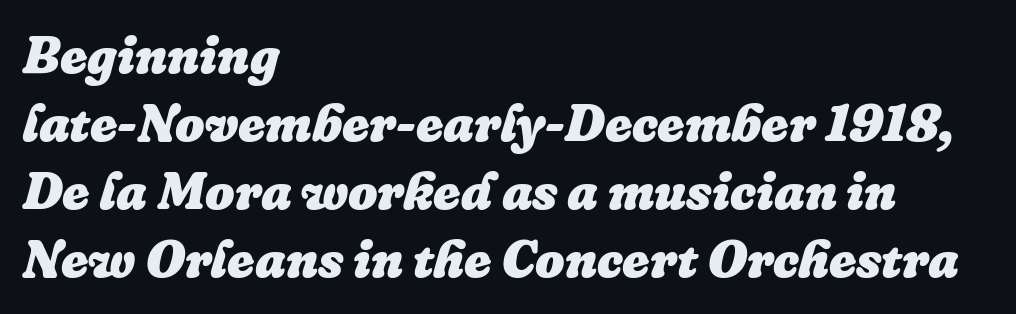
Q: Is the text bold? A: Yes.
Q: Is the text italic (slanted)? A: Yes, it leans right by about 16 degrees.
Q: Is the text underlined? A: No.
Q: How is the paragraph aligned? A: Left-aligned.
Q: Is the spacing between letters normal or unusually wide? A: Normal.
Q: Is the spacing between lines tight, normal or loose? A: Normal.
Q: Width (condensed, normal, or wide)? A: Normal.
Q: Stroke contrast? A: Low.
Q: x-height? A: Medium.
Q: Monospaced? A: No.
